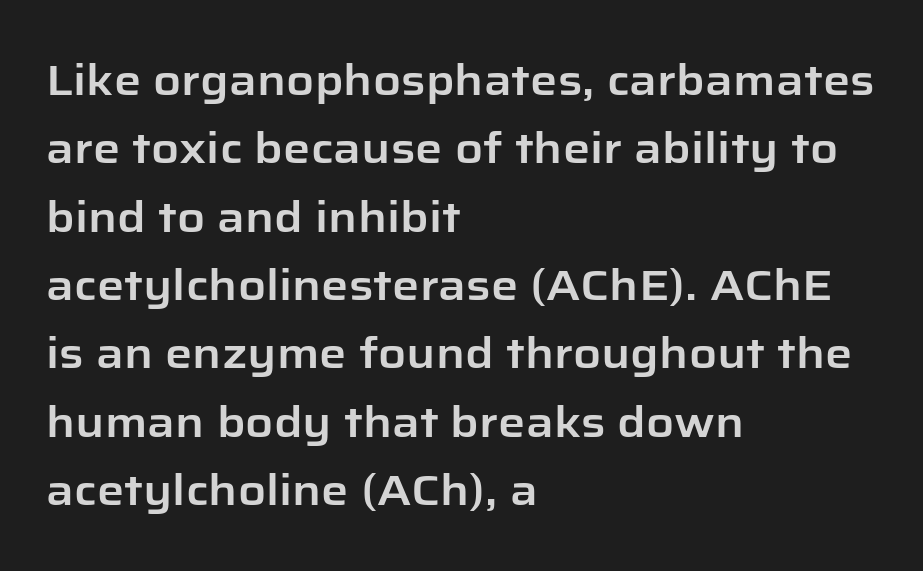
Q: Is the text italic (slanted)? A: No, it is upright.
Q: Is the typeface a serif or a sans-serif typeface? A: Sans-serif.
Q: Is the text underlined? A: No.
Q: How is the paragraph aligned? A: Left-aligned.
Q: Is the spacing between letters normal or unusually wide? A: Normal.
Q: Is the spacing between lines tight, normal or loose? A: Normal.
Q: Width (condensed, normal, or wide)? A: Normal.
Q: Stroke contrast? A: Low.
Q: x-height? A: Medium.
Q: Monospaced? A: No.
